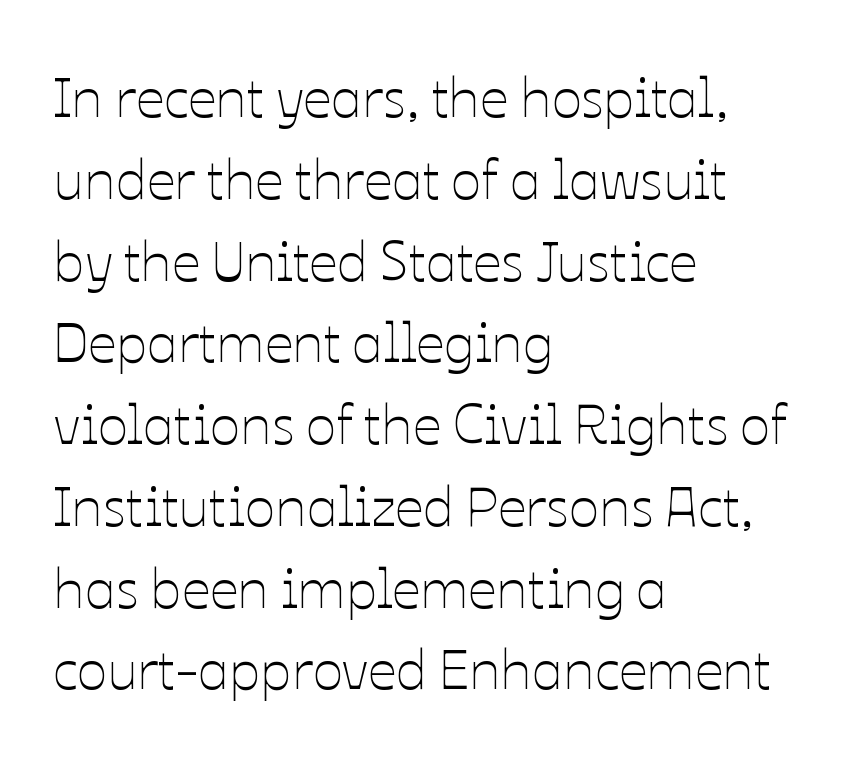
{"italic": "no", "bold": "no", "weight": "thin", "width": "normal", "stroke_contrast": "low", "x_height": "medium", "monospaced": "no", "underline": "no", "align": "left", "line_spacing": "normal", "line_spacing_ratio": 1.46, "letter_spacing": "normal", "letter_spacing_em": 0.0, "glyph_px": 56}
